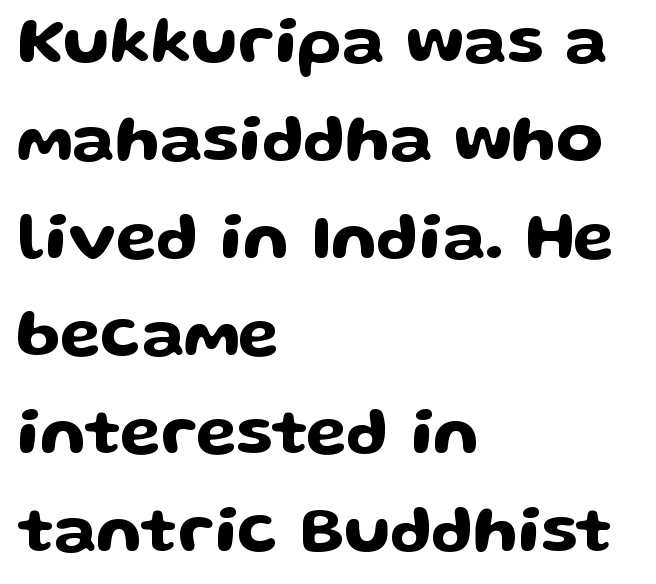
Q: Is the text italic (slanted)? A: No, it is upright.
Q: Is the typeface a serif or a sans-serif typeface? A: Sans-serif.
Q: Is the text underlined? A: No.
Q: How is the paragraph aligned? A: Left-aligned.
Q: Is the spacing between letters normal or unusually wide? A: Normal.
Q: Is the spacing between lines tight, normal or loose? A: Normal.
Q: Width (condensed, normal, or wide)? A: Wide.
Q: Stroke contrast? A: Low.
Q: x-height? A: Medium.
Q: Monospaced? A: No.
